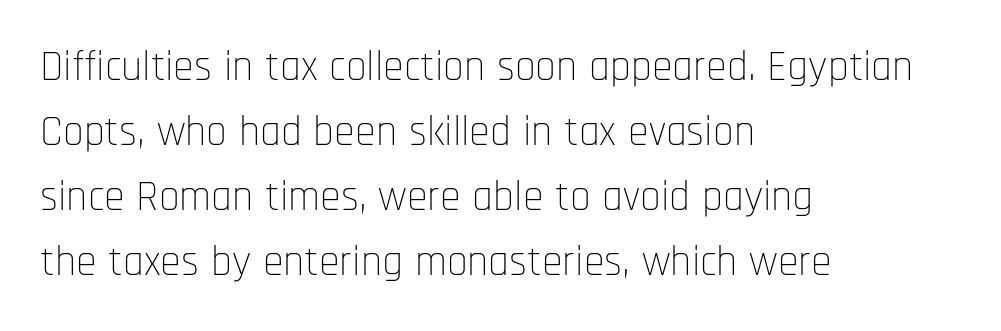
Regarding serifs, this sample does without them. Vertical spacing — default. The type is set solid horizontally, with unmodified tracking. Every stem runs plumb, perpendicular to the baseline. Rule under the text: the space is simply empty. The text block is weighted toward the left margin, trailing off unevenly rightward.
